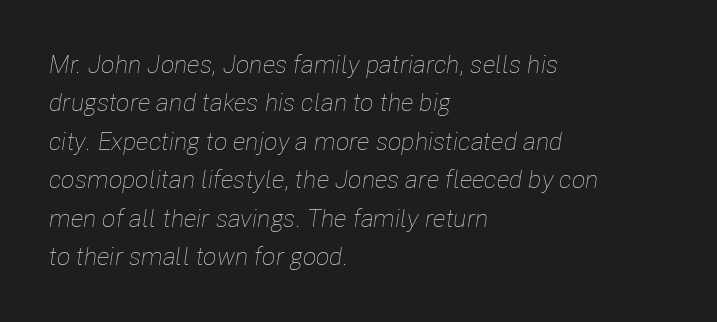
The image shows 25 px text type, italic (leaning right); set left-aligned, normal line spacing (1.54x), normal letter spacing, not underlined.
